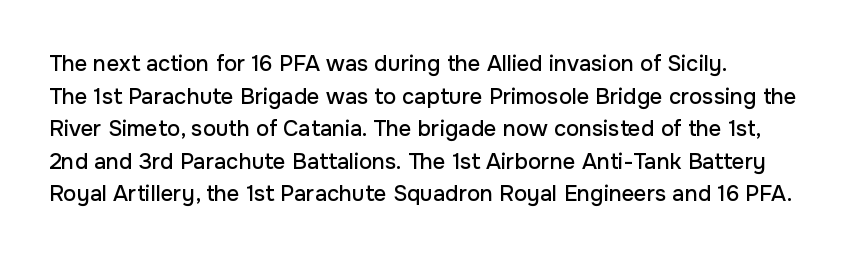
Q: Is the text italic (slanted)? A: No, it is upright.
Q: Is the text underlined? A: No.
Q: Is the spacing between letters normal or unusually wide? A: Normal.
Q: Is the spacing between lines tight, normal or loose? A: Normal.
